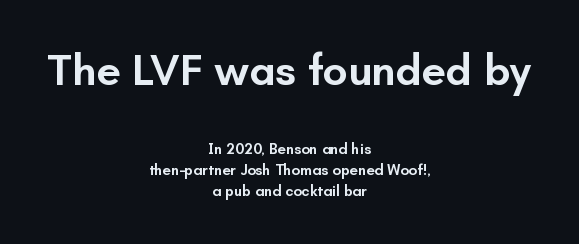
{"serif": "no", "italic": "no", "bold": "semi", "weight": "semibold", "width": "normal", "stroke_contrast": "low", "x_height": "small", "monospaced": "no", "underline": "no", "align": "center", "line_spacing": "normal", "line_spacing_ratio": 1.39, "letter_spacing": "normal", "letter_spacing_em": 0.0, "larger_block": "first", "size_ratio": 2.93, "glyph_px": 44}
